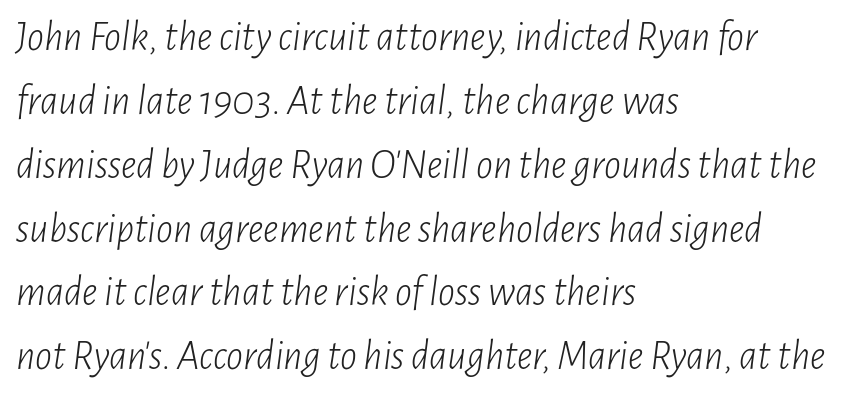
Bold? No — there's no thickening of the strokes. Here the glyphs are tracked normally, forming tight word shapes. You could not count columns in this text — the font is proportionally spaced. Line beginnings align vertically; line endings do not. Slant detected: the letters are inclined. Regarding leading, the lines here are spaced in the standard way.
